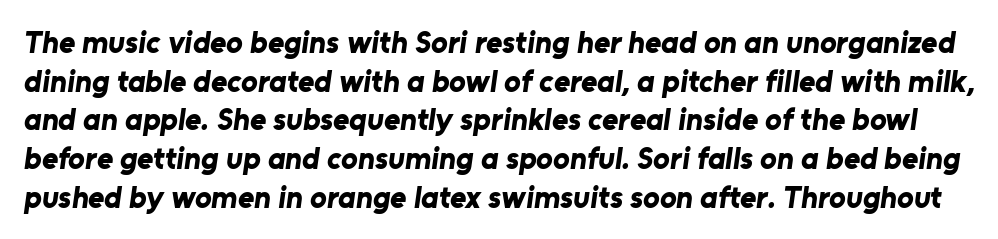
The image shows 31 px bold sans-serif type; set normal line spacing (1.25x), normal letter spacing, not underlined; low stroke contrast and a medium x-height.
